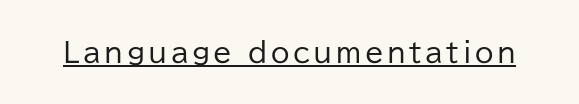
Q: Is the text bold? A: No.
Q: Is the text italic (slanted)? A: No, it is upright.
Q: Is the text underlined? A: Yes.
